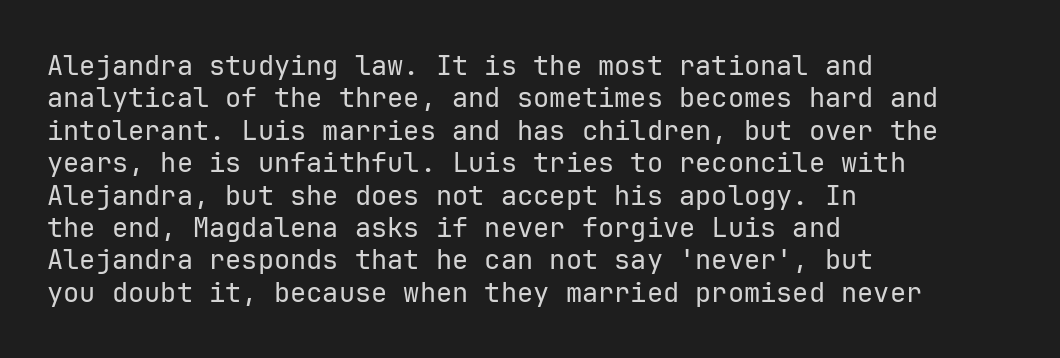
Q: Is the text bold? A: No.
Q: Is the text italic (slanted)? A: No, it is upright.
Q: Is the text underlined? A: No.
Q: How is the paragraph aligned? A: Left-aligned.
Q: Is the spacing between letters normal or unusually wide? A: Normal.
